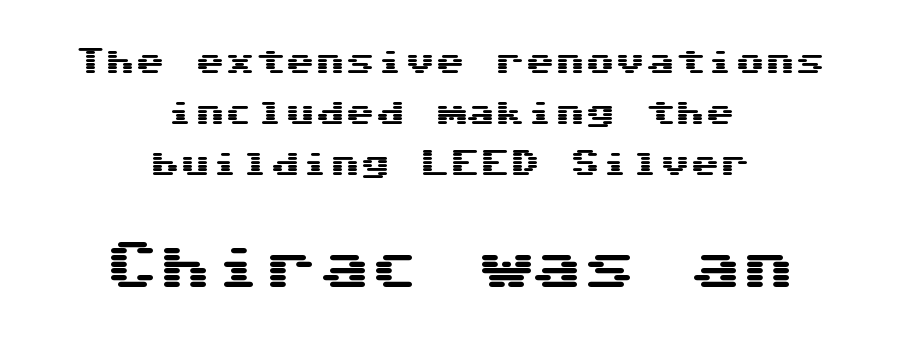
Do the characters align in a grid? Yes, the font is monospaced. The leading is moderate, giving the passage an even texture. You get the small type first, then a jump to larger type. Tracking value appears to be zero — textbook default spacing. The typesetter chose a symmetrical, centered arrangement here.
